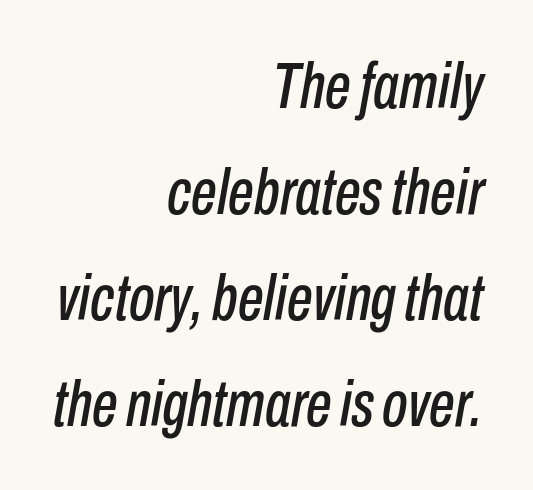
Q: Is the text italic (slanted)? A: Yes, it leans right by about 10 degrees.
Q: Is the text underlined? A: No.
Q: How is the paragraph aligned? A: Right-aligned.
Q: Is the spacing between letters normal or unusually wide? A: Normal.
Q: Is the spacing between lines tight, normal or loose? A: Normal.
Q: Width (condensed, normal, or wide)? A: Condensed.
Q: Stroke contrast? A: Low.
Q: x-height? A: Medium.
Q: Monospaced? A: No.
